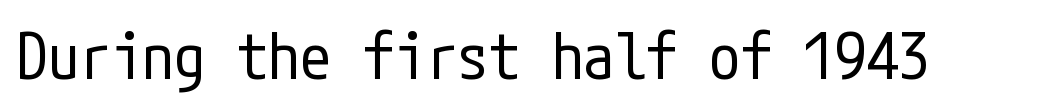
{"serif": "no", "italic": "no", "bold": "no", "weight": "regular", "width": "condensed", "stroke_contrast": "low", "x_height": "medium", "underline": "no", "letter_spacing": "normal", "letter_spacing_em": 0.0, "glyph_px": 63}
